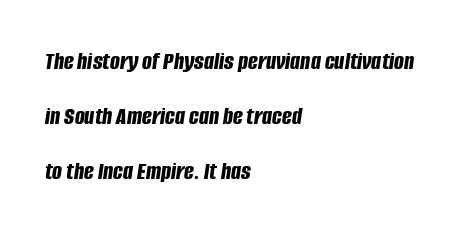
This rendering uses left alignment, leaving the right contour irregular. It's the slanting kind of type. This sample uses plain, unmodified letter spacing. The characters look thick and weighty, a clear bold.
